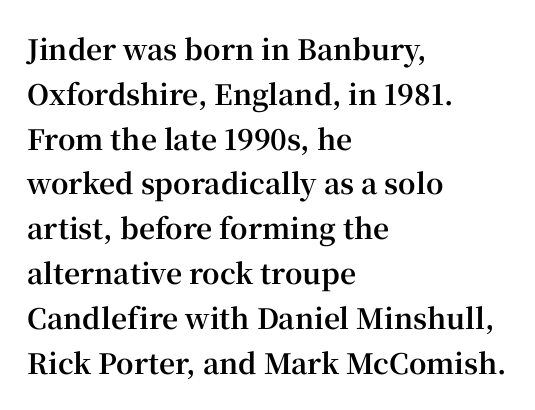
The font family rendered here belongs to the serif group. Observe the ordinary spacing: letters are neighbours, not strangers. Is this a fixed-width face? No — the glyphs have proportional, varying widths. Compared with an ordinary text face, these strokes are far heavier — a full bold. Rule under the text: the space is simply empty. The passage is arranged the way most books set body copy — flush left.
